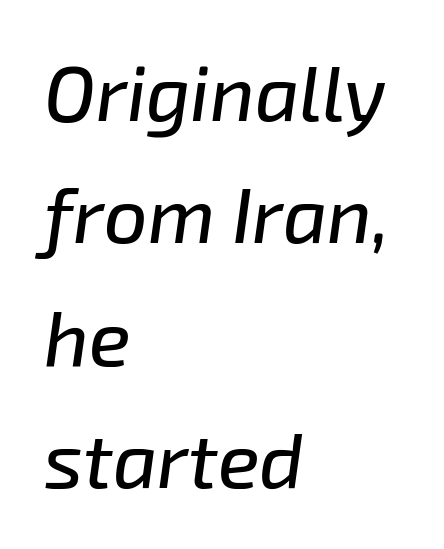
The image shows 77 px text type, italic (leaning right); set left-aligned, normal line spacing (1.59x), normal letter spacing, not underlined; low stroke contrast and a medium x-height.
